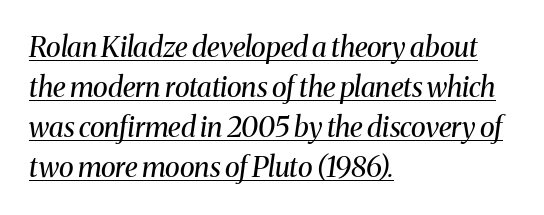
The tracking reads as untouched default to a designer's eye. Italic? Definitely — the glyphs are oblique. Stem width sits at or under what a default text font uses. The setting favours the left margin, as ordinary paragraphs usually do. Regular leading.
